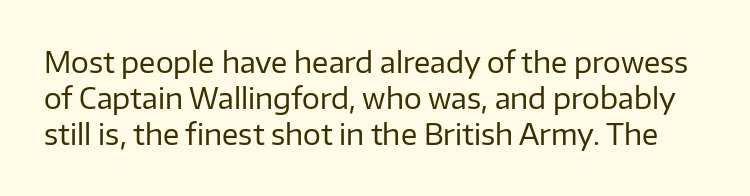
Leading matches the norm, producing a regular column. Note the varied advance widths — an 'i' is clearly narrower than an 'm'. Type style note: lacks serifs. A clean baseline with only descenders dipping below it. Caption: standard tracking, unaltered.
